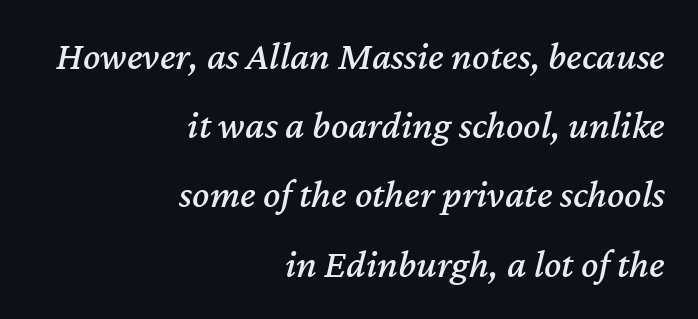
Q: Is the text italic (slanted)? A: Yes, it leans right by about 12 degrees.
Q: Is the text underlined? A: No.
Q: How is the paragraph aligned? A: Right-aligned.
Q: Is the spacing between letters normal or unusually wide? A: Normal.
Q: Width (condensed, normal, or wide)? A: Normal.
Q: Stroke contrast? A: Medium.
Q: x-height? A: Medium.
Q: Monospaced? A: No.
